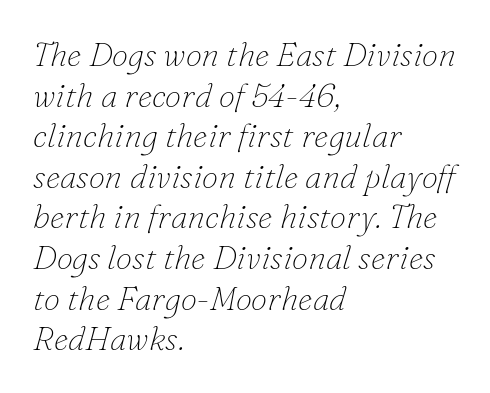
Q: Is the text bold? A: No.
Q: Is the text italic (slanted)? A: Yes, it leans right by about 16 degrees.
Q: Is the typeface a serif or a sans-serif typeface? A: Serif.
Q: Is the text underlined? A: No.
Q: How is the paragraph aligned? A: Left-aligned.
Q: Is the spacing between letters normal or unusually wide? A: Normal.
Q: Width (condensed, normal, or wide)? A: Normal.
Q: Stroke contrast? A: Low.
Q: x-height? A: Small.
Q: Monospaced? A: No.
